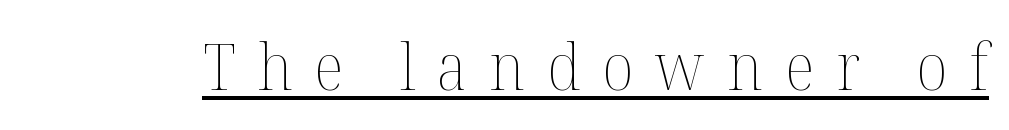
Caption: expanded tracking, letters set apart. The words here are underlined. The strokes carry an ordinary text weight at most. The passage shown is typed in a proportional face where columns would drift.
